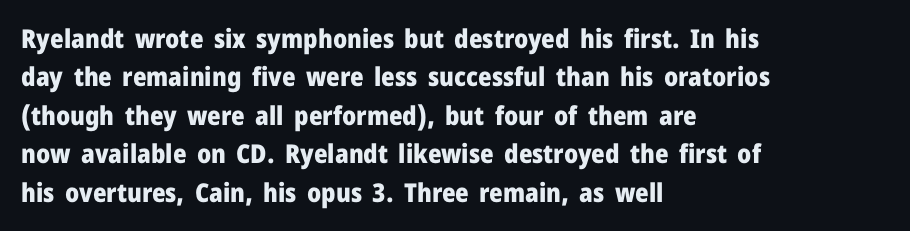
{"italic": "no", "bold": "yes", "underline": "no", "align": "left", "line_spacing": "normal", "line_spacing_ratio": 1.48, "letter_spacing": "normal", "letter_spacing_em": 0.0, "glyph_px": 26}
